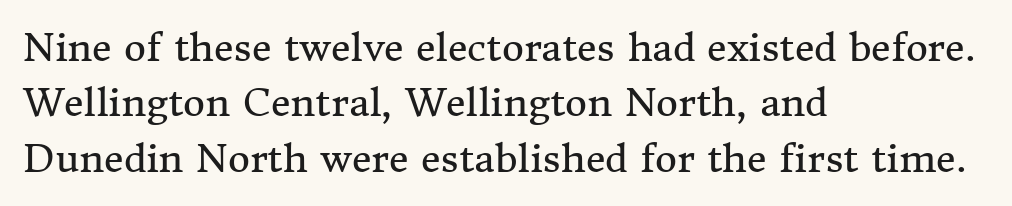
Q: Is the text bold? A: No.
Q: Is the text italic (slanted)? A: No, it is upright.
Q: Is the typeface a serif or a sans-serif typeface? A: Serif.
Q: Is the text underlined? A: No.
Q: How is the paragraph aligned? A: Left-aligned.
Q: Is the spacing between letters normal or unusually wide? A: Normal.
Q: Is the spacing between lines tight, normal or loose? A: Normal.
Q: Width (condensed, normal, or wide)? A: Normal.
Q: Stroke contrast? A: Medium.
Q: x-height? A: Medium.
Q: Monospaced? A: No.
